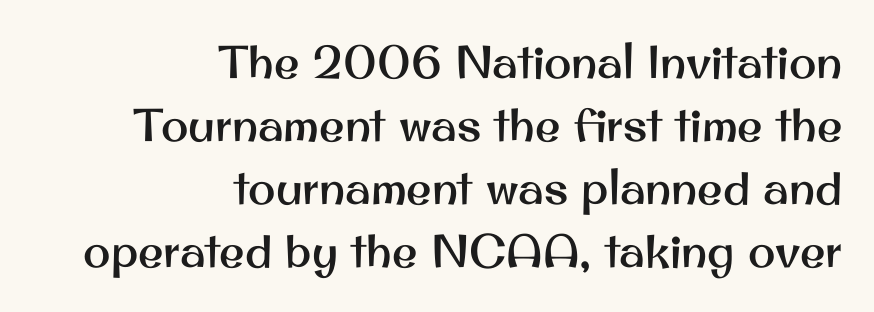
{"serif": "no", "italic": "no", "width": "normal", "stroke_contrast": "medium", "x_height": "small", "monospaced": "no", "underline": "no", "align": "right", "line_spacing": "normal", "line_spacing_ratio": 1.37, "letter_spacing": "normal", "letter_spacing_em": 0.0, "glyph_px": 46}
